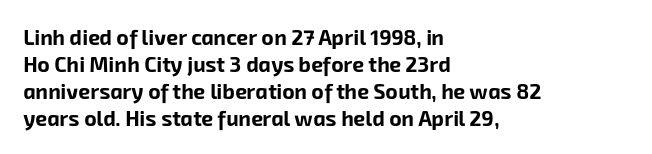
The space between consecutive lines is moderate. Left-aligned paragraph, ragged on the right. Just letters on the line, the space beneath them empty. Heft: maximum for text — a bold. Short note: letters normally spaced.
